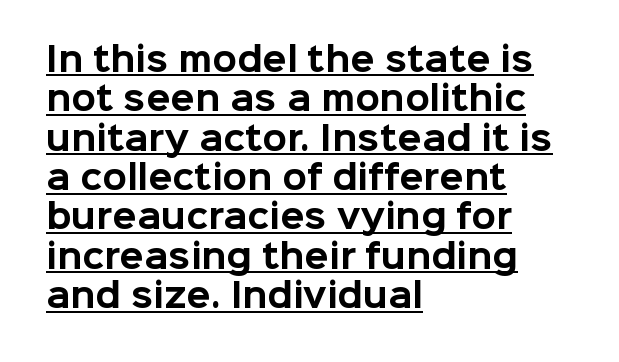
{"serif": "no", "italic": "no", "bold": "yes", "weight": "bold", "width": "normal", "stroke_contrast": "low", "x_height": "medium", "monospaced": "no", "underline": "yes", "align": "left", "line_spacing_ratio": 1.23, "letter_spacing": "normal", "letter_spacing_em": 0.0, "glyph_px": 32}
